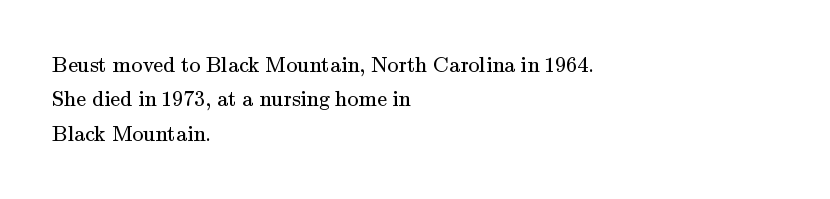
The specimen reads as upright at a glance. Is the stroke heavy? The answer is a plain regular-or-lighter. Clear beneath every line of the passage. Notice how descenders clear the ascenders below comfortably — that's standard leading.
